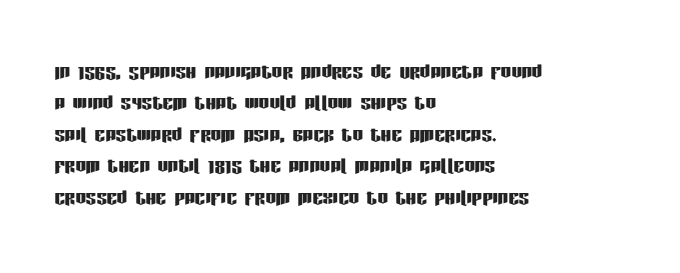
The image shows 26 px text type, upright; set left-aligned, line spacing 1.21x, normal letter spacing, not underlined.
